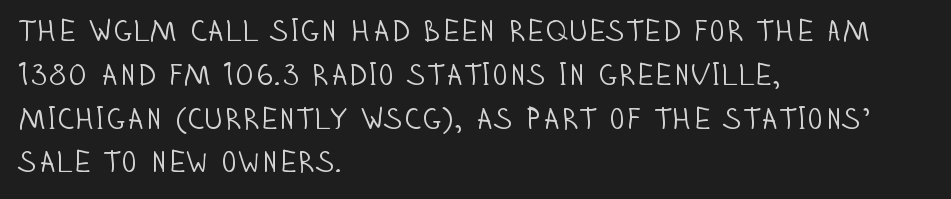
{"serif": "no", "italic": "no", "bold": "no", "weight": "light", "width": "condensed", "stroke_contrast": "low", "x_height": "large", "monospaced": "no", "underline": "no", "align": "left", "line_spacing": "normal", "line_spacing_ratio": 1.46, "letter_spacing": "normal", "letter_spacing_em": 0.0, "glyph_px": 30}
